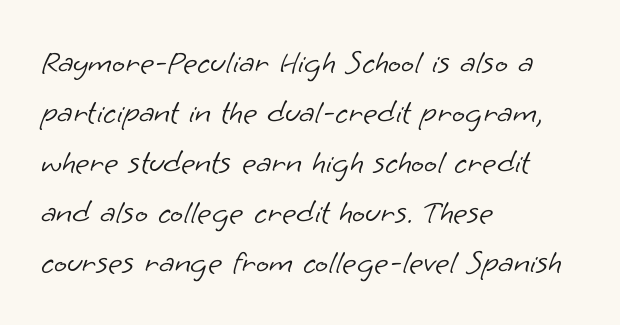
Q: Is the text bold? A: No.
Q: Is the typeface a serif or a sans-serif typeface? A: Sans-serif.
Q: Is the text underlined? A: No.
Q: How is the paragraph aligned? A: Left-aligned.
Q: Is the spacing between letters normal or unusually wide? A: Normal.
Q: Is the spacing between lines tight, normal or loose? A: Normal.
Q: Width (condensed, normal, or wide)? A: Normal.
Q: Stroke contrast? A: Low.
Q: x-height? A: Small.
Q: Monospaced? A: No.
